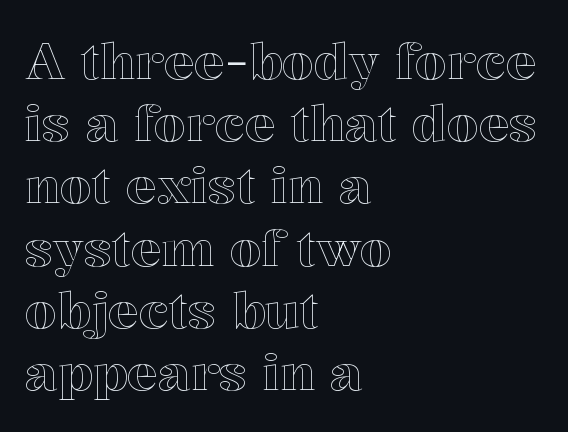
{"italic": "no", "width": "normal", "x_height": "medium", "monospaced": "no", "underline": "no", "align": "left", "line_spacing_ratio": 1.22, "letter_spacing": "normal", "letter_spacing_em": 0.0, "glyph_px": 51}
